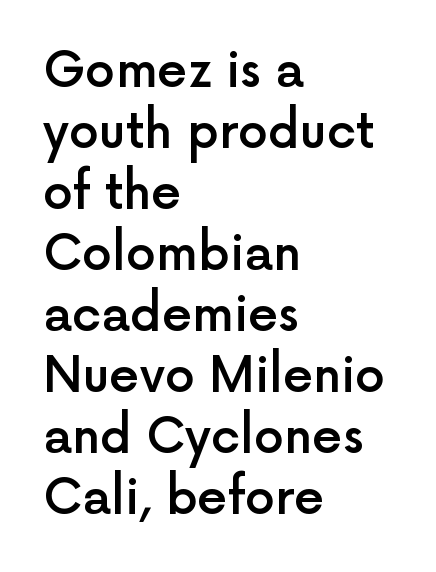
Q: Is the text bold? A: Semi-bold.
Q: Is the text italic (slanted)? A: No, it is upright.
Q: Is the typeface a serif or a sans-serif typeface? A: Sans-serif.
Q: Is the text underlined? A: No.
Q: How is the paragraph aligned? A: Left-aligned.
Q: Is the spacing between letters normal or unusually wide? A: Normal.
Q: Is the spacing between lines tight, normal or loose? A: Normal.
Q: Width (condensed, normal, or wide)? A: Normal.
Q: x-height? A: Medium.
Q: Monospaced? A: No.
